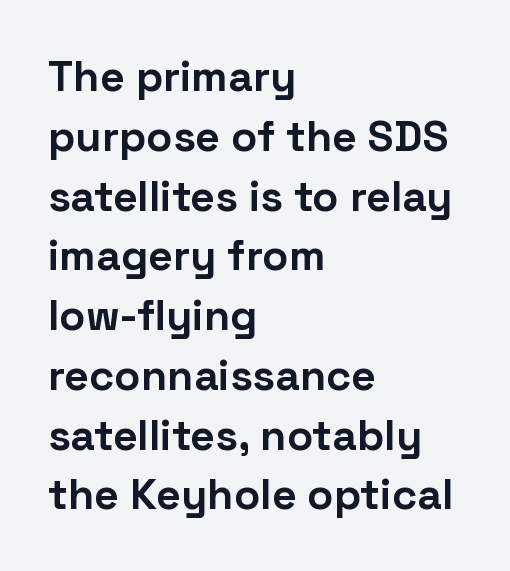
The face used here is proportionally spaced, like ordinary book or web type. Typographically, this falls in the sans-serif category. Layout note: lines flush left. Italic: no, the glyphs are upright roman.
